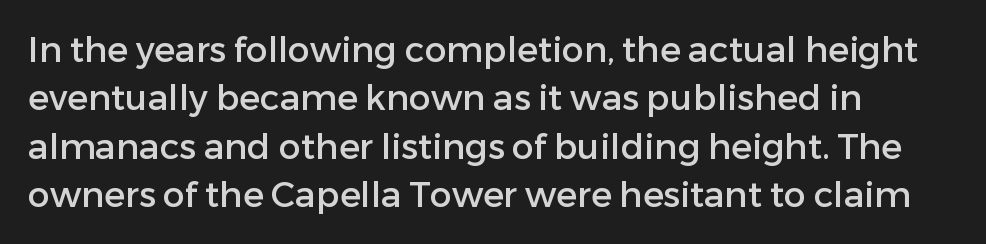
Q: Is the text italic (slanted)? A: No, it is upright.
Q: Is the typeface a serif or a sans-serif typeface? A: Sans-serif.
Q: Is the text underlined? A: No.
Q: How is the paragraph aligned? A: Left-aligned.
Q: Is the spacing between letters normal or unusually wide? A: Normal.
Q: Is the spacing between lines tight, normal or loose? A: Normal.
Q: Width (condensed, normal, or wide)? A: Normal.
Q: Stroke contrast? A: Low.
Q: x-height? A: Medium.
Q: Monospaced? A: No.
